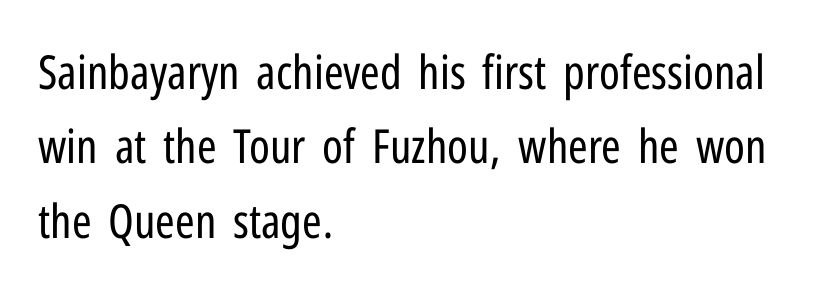
The image shows 47 px regular-weight, condensed sans-serif type, upright; set left-aligned, normal line spacing (1.58x), normal letter spacing, not underlined; low stroke contrast and a medium x-height.
